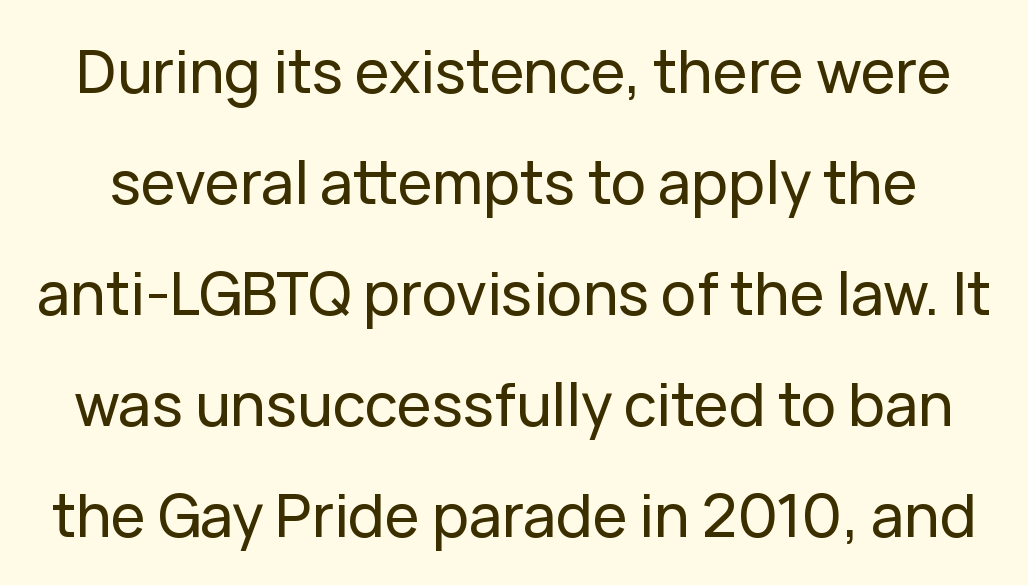
The image shows 59 px sans-serif type, upright; set line spacing 1.88x, normal letter spacing, not underlined; low stroke contrast and a medium x-height.
